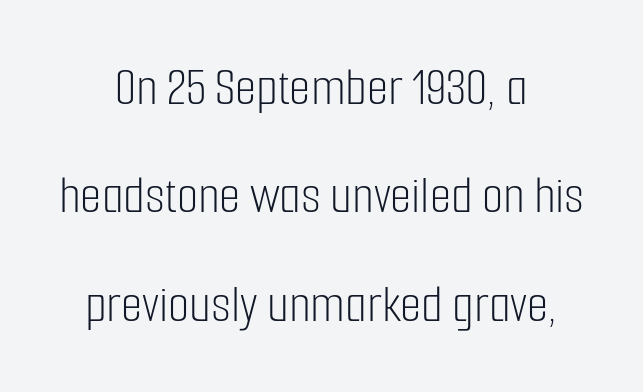
Q: Is the text bold? A: No.
Q: Is the text italic (slanted)? A: No, it is upright.
Q: Is the typeface a serif or a sans-serif typeface? A: Sans-serif.
Q: Is the text underlined? A: No.
Q: How is the paragraph aligned? A: Centered.
Q: Is the spacing between letters normal or unusually wide? A: Normal.
Q: Is the spacing between lines tight, normal or loose? A: Loose.
Q: Width (condensed, normal, or wide)? A: Condensed.
Q: Stroke contrast? A: Low.
Q: x-height? A: Medium.
Q: Monospaced? A: No.
